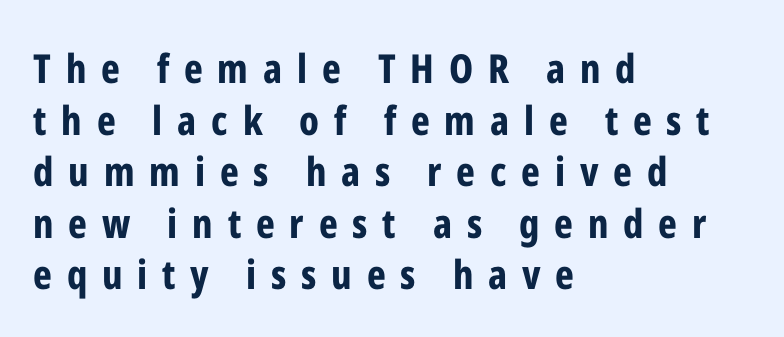
Q: Is the text bold? A: Yes.
Q: Is the text italic (slanted)? A: No, it is upright.
Q: Is the typeface a serif or a sans-serif typeface? A: Sans-serif.
Q: Is the text underlined? A: No.
Q: How is the paragraph aligned? A: Left-aligned.
Q: Is the spacing between letters normal or unusually wide? A: Unusually wide.
Q: Is the spacing between lines tight, normal or loose? A: Normal.
Q: Width (condensed, normal, or wide)? A: Condensed.
Q: Stroke contrast? A: Low.
Q: x-height? A: Medium.
Q: Monospaced? A: No.
